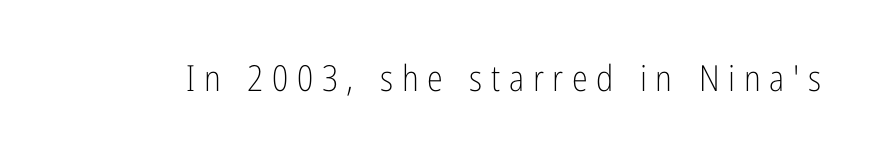
Compared with typical body copy, the letter spacing here is much looser. This is sans-serif lettering, the kind often seen on screens and signage. The axis of the letterforms is exactly vertical. Has an underline been added? It has not. Spacing verdict: proportional, widths tailored to each character. Counters stay open thanks to moderate or lighter strokes.
